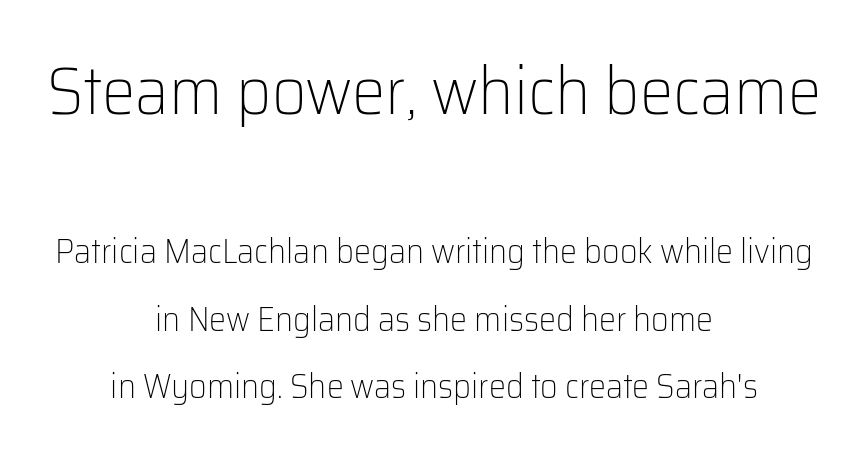
{"serif": "no", "italic": "no", "bold": "no", "weight": "light", "width": "normal", "stroke_contrast": "low", "x_height": "medium", "monospaced": "no", "underline": "no", "align": "center", "line_spacing": "loose", "line_spacing_ratio": 1.99, "letter_spacing": "normal", "letter_spacing_em": 0.0, "larger_block": "first", "size_ratio": 1.97, "glyph_px": 67}
